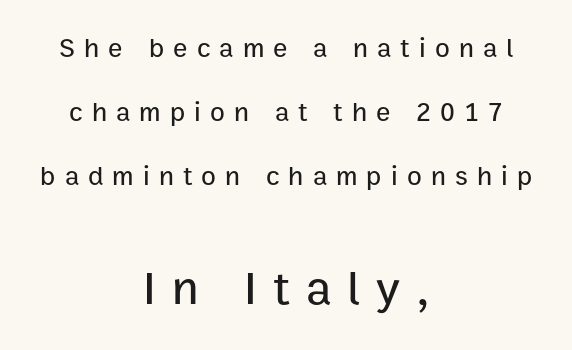
{"serif": "no", "italic": "no", "width": "normal", "stroke_contrast": "low", "x_height": "medium", "monospaced": "no", "underline": "no", "align": "center", "line_spacing": "loose", "line_spacing_ratio": 2.37, "letter_spacing": "wide", "letter_spacing_em": 0.34, "larger_block": "second", "size_ratio": 1.78, "glyph_px": 48}
